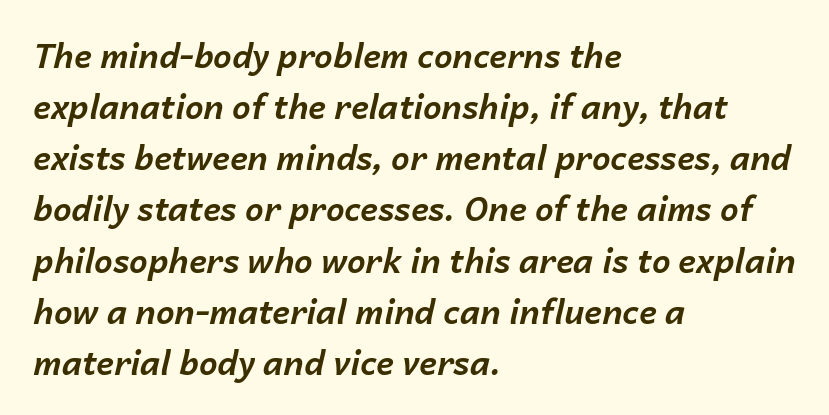
Q: Is the text bold? A: Yes.
Q: Is the text italic (slanted)? A: Yes, it leans right by about 14 degrees.
Q: Is the text underlined? A: No.
Q: How is the paragraph aligned? A: Left-aligned.
Q: Is the spacing between letters normal or unusually wide? A: Normal.
Q: Is the spacing between lines tight, normal or loose? A: Normal.
Q: Width (condensed, normal, or wide)? A: Normal.
Q: Stroke contrast? A: Low.
Q: x-height? A: Medium.
Q: Monospaced? A: No.
